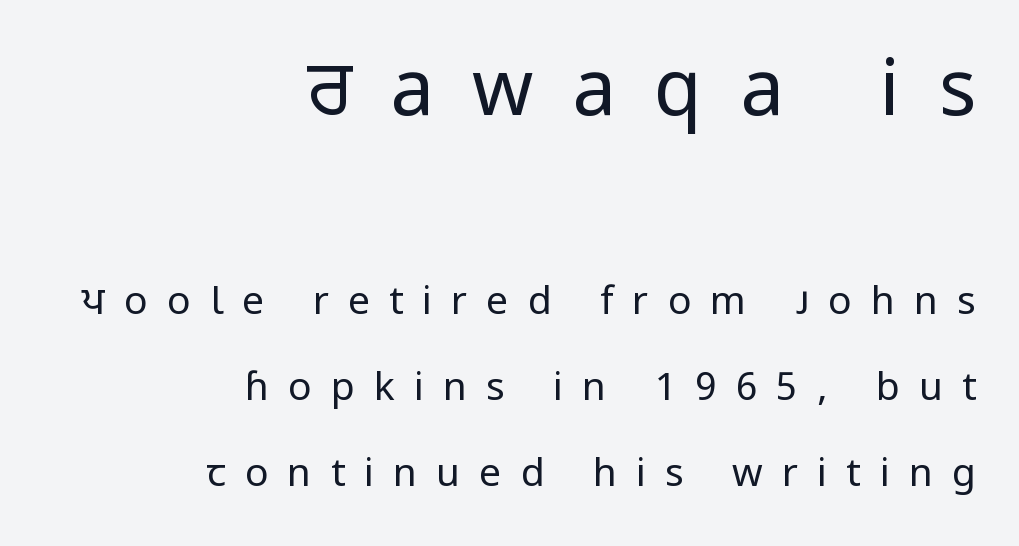
The image shows 78 px regular-weight sans-serif type, upright; set right-aligned, loose line spacing (2.21x), unusually wide letter spacing (+0.49 em), not underlined; the first (top) block is 2.0x larger; low stroke contrast and a medium x-height.
